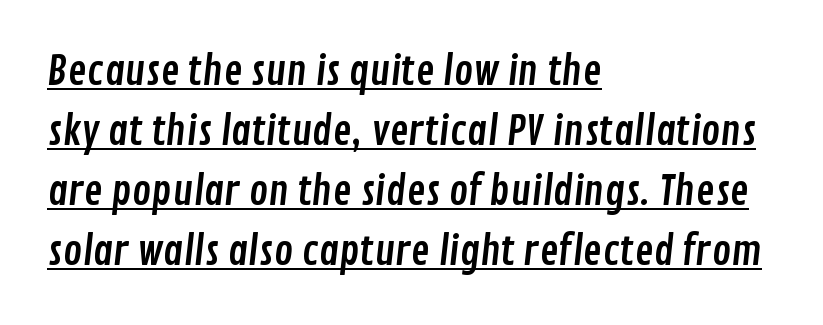
The image shows 40 px condensed sans-serif type; set left-aligned, normal line spacing (1.5x), normal letter spacing, underlined; low stroke contrast and a medium x-height.
